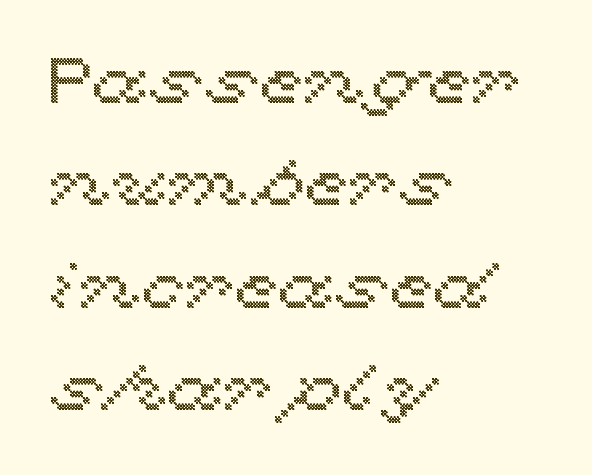
The setting favours the left margin, as ordinary paragraphs usually do. Do the characters align in a grid? No, the font is proportional. Students, observe: this is what conventionally led text looks like. Unmarked baselines from the first word to the last.
